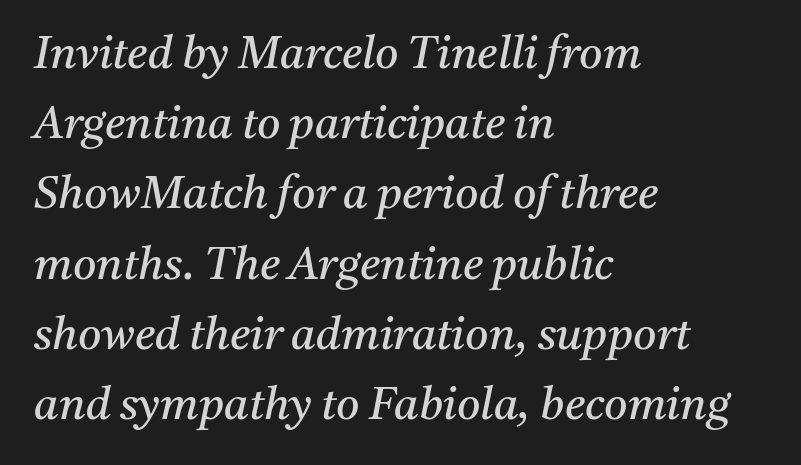
{"serif": "yes", "italic": "yes", "lean": "right", "slant_degrees": 11, "bold": "no", "weight": "regular", "width": "normal", "stroke_contrast": "medium", "x_height": "medium", "monospaced": "no", "underline": "no", "align": "left", "line_spacing": "normal", "line_spacing_ratio": 1.56, "letter_spacing": "normal", "letter_spacing_em": 0.0, "glyph_px": 45}
